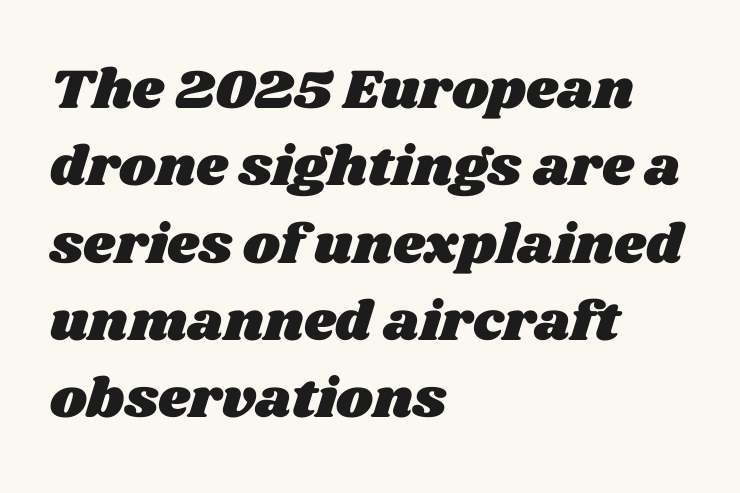
Q: Is the text underlined? A: No.
Q: How is the paragraph aligned? A: Left-aligned.
Q: Is the spacing between letters normal or unusually wide? A: Normal.
Q: Is the spacing between lines tight, normal or loose? A: Normal.
Q: Width (condensed, normal, or wide)? A: Wide.
Q: Stroke contrast? A: Medium.
Q: x-height? A: Large.
Q: Monospaced? A: No.
